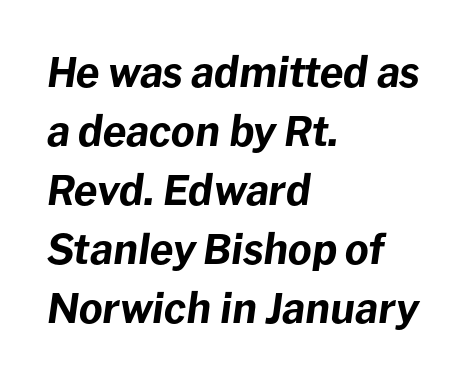
The image shows 41 px bold type, italic (leaning right); set left-aligned, normal line spacing (1.44x), normal letter spacing, not underlined; low stroke contrast and a medium x-height.
